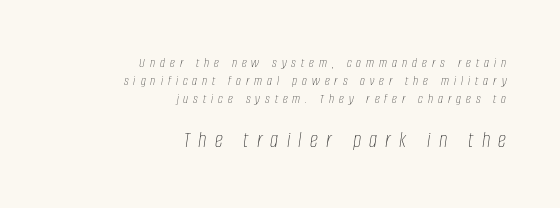
Q: Is the text bold? A: No.
Q: Is the text italic (slanted)? A: Yes, it leans right by about 8 degrees.
Q: Is the text underlined? A: No.
Q: How is the paragraph aligned? A: Right-aligned.
Q: Is the spacing between letters normal or unusually wide? A: Unusually wide.
Q: Is the spacing between lines tight, normal or loose? A: Normal.
Q: Which block of text is set in a larger size, the first (top) or the second (bottom)? A: The second (bottom) one.
